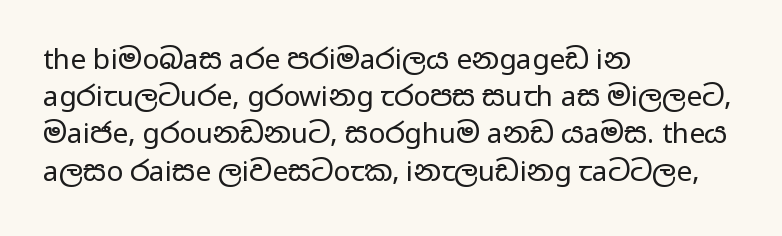
The image shows 28 px regular-weight, wide sans-serif type, upright; set left-aligned, normal line spacing (1.33x), normal letter spacing, not underlined; low stroke contrast and a medium x-height.
